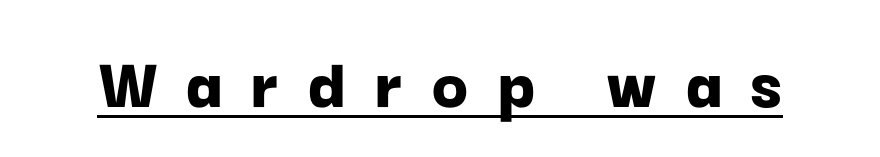
{"serif": "no", "italic": "no", "bold": "yes", "weight": "bold", "width": "normal", "stroke_contrast": "low", "x_height": "medium", "monospaced": "no", "underline": "yes", "letter_spacing": "wide", "letter_spacing_em": 0.38, "glyph_px": 75}
